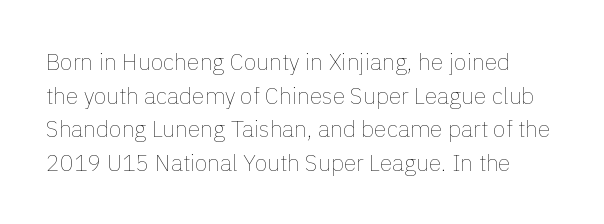
Q: Is the text bold? A: No.
Q: Is the text italic (slanted)? A: No, it is upright.
Q: Is the text underlined? A: No.
Q: Is the spacing between letters normal or unusually wide? A: Normal.
Q: Is the spacing between lines tight, normal or loose? A: Normal.
